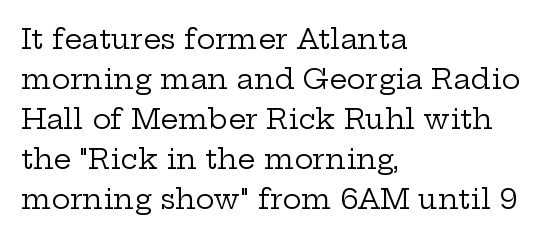
Here the glyphs are tracked normally, forming tight word shapes. The weight tops out at a normal text grade. Rendered with straight, roman letterforms. Unlike a clean sans, this face finishes its strokes with serifs. Just letters on the line, the space beneath them empty. The letters advance in unequal steps, a hallmark of proportional type.
